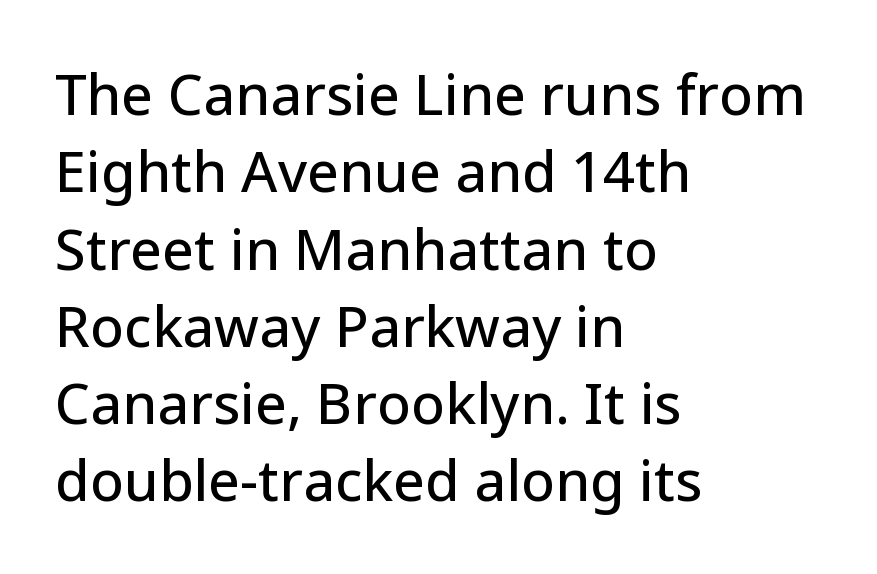
Q: Is the text italic (slanted)? A: No, it is upright.
Q: Is the typeface a serif or a sans-serif typeface? A: Sans-serif.
Q: Is the text underlined? A: No.
Q: How is the paragraph aligned? A: Left-aligned.
Q: Is the spacing between letters normal or unusually wide? A: Normal.
Q: Is the spacing between lines tight, normal or loose? A: Normal.
Q: Width (condensed, normal, or wide)? A: Normal.
Q: Stroke contrast? A: Low.
Q: x-height? A: Medium.
Q: Monospaced? A: No.
